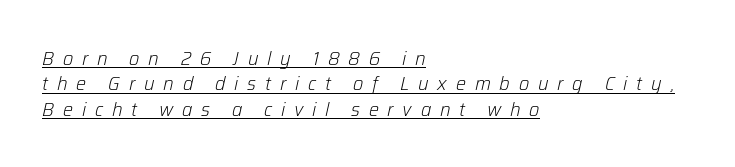
{"italic": "yes", "lean": "right", "slant_degrees": 12, "bold": "no", "underline": "yes", "align": "left", "line_spacing": "normal", "line_spacing_ratio": 1.27, "letter_spacing": "wide", "letter_spacing_em": 0.44, "glyph_px": 20}
